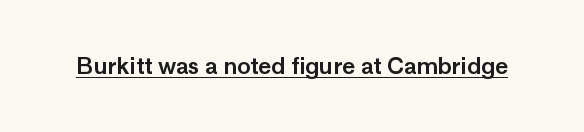
{"italic": "no", "underline": "yes", "letter_spacing": "normal", "letter_spacing_em": 0.0, "glyph_px": 22}
